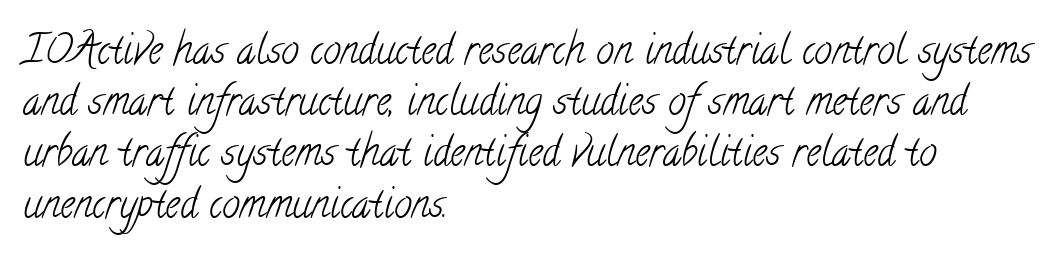
The image shows 40 px light, condensed serif type; set left-aligned, normal line spacing (1.28x), normal letter spacing, not underlined; low stroke contrast and a small x-height.
